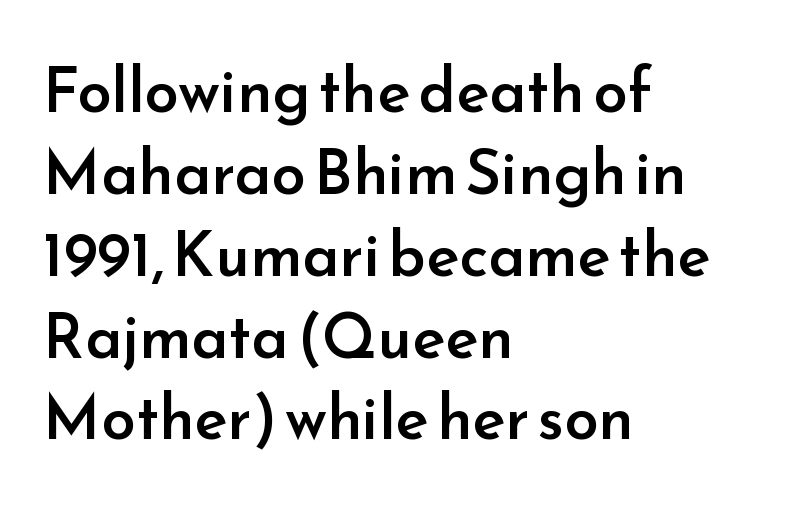
Q: Is the text bold? A: Semi-bold.
Q: Is the text italic (slanted)? A: No, it is upright.
Q: Is the typeface a serif or a sans-serif typeface? A: Sans-serif.
Q: Is the text underlined? A: No.
Q: How is the paragraph aligned? A: Left-aligned.
Q: Is the spacing between letters normal or unusually wide? A: Normal.
Q: Is the spacing between lines tight, normal or loose? A: Normal.
Q: Width (condensed, normal, or wide)? A: Normal.
Q: Stroke contrast? A: Low.
Q: x-height? A: Small.
Q: Monospaced? A: No.
